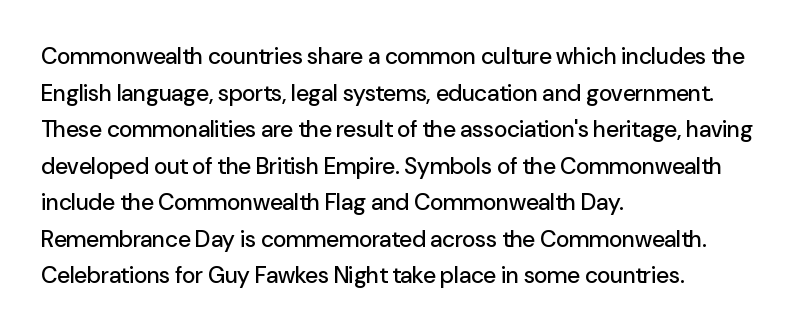
{"italic": "no", "underline": "no", "align": "left", "line_spacing": "normal", "line_spacing_ratio": 1.59, "letter_spacing": "normal", "letter_spacing_em": 0.0, "glyph_px": 23}
